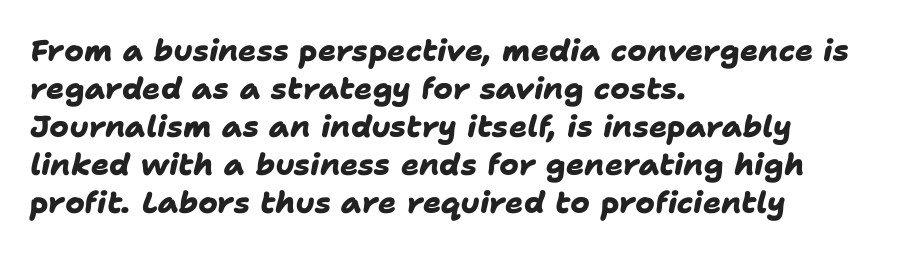
Q: Is the text bold? A: Yes.
Q: Is the typeface a serif or a sans-serif typeface? A: Sans-serif.
Q: Is the text underlined? A: No.
Q: How is the paragraph aligned? A: Left-aligned.
Q: Is the spacing between letters normal or unusually wide? A: Normal.
Q: Is the spacing between lines tight, normal or loose? A: Normal.
Q: Width (condensed, normal, or wide)? A: Normal.
Q: Stroke contrast? A: Low.
Q: x-height? A: Medium.
Q: Monospaced? A: No.
